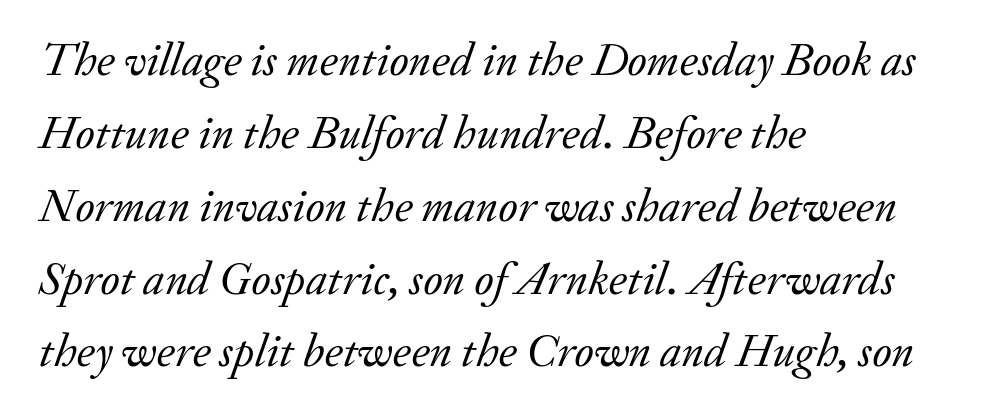
{"serif": "yes", "italic": "yes", "lean": "right", "slant_degrees": 20, "bold": "no", "weight": "regular", "width": "normal", "stroke_contrast": "low", "x_height": "small", "monospaced": "no", "underline": "no", "align": "left", "line_spacing": "normal", "line_spacing_ratio": 1.55, "letter_spacing": "normal", "letter_spacing_em": 0.0, "glyph_px": 47}
